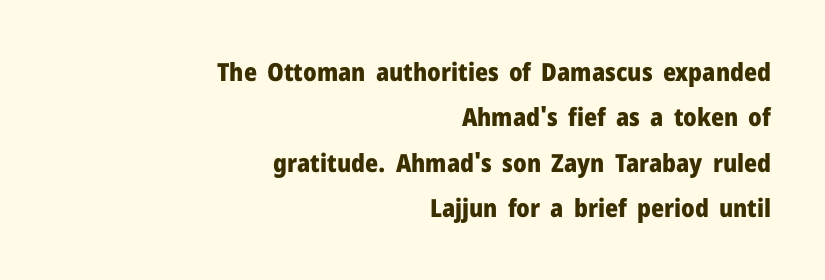
{"italic": "no", "bold": "yes", "underline": "no", "align": "right", "line_spacing_ratio": 1.82, "letter_spacing": "normal", "letter_spacing_em": 0.0, "glyph_px": 25}
